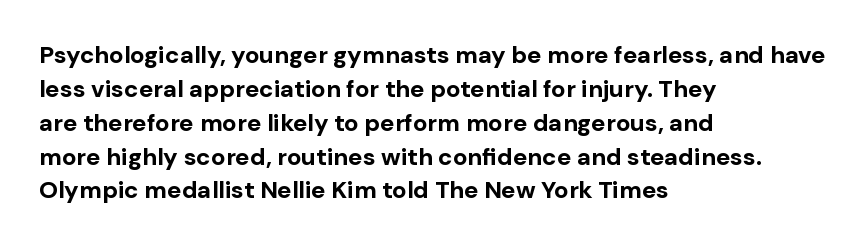
{"italic": "no", "bold": "yes", "underline": "no", "align": "left", "line_spacing": "normal", "line_spacing_ratio": 1.41, "letter_spacing": "normal", "letter_spacing_em": 0.0, "glyph_px": 24}
